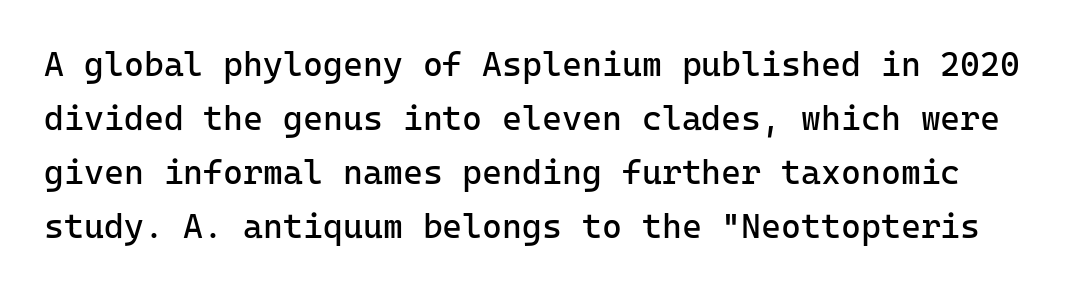
The image shows 34 px regular-weight sans-serif type, upright, monospaced; set normal line spacing (1.59x), normal letter spacing, not underlined; low stroke contrast and a medium x-height.
